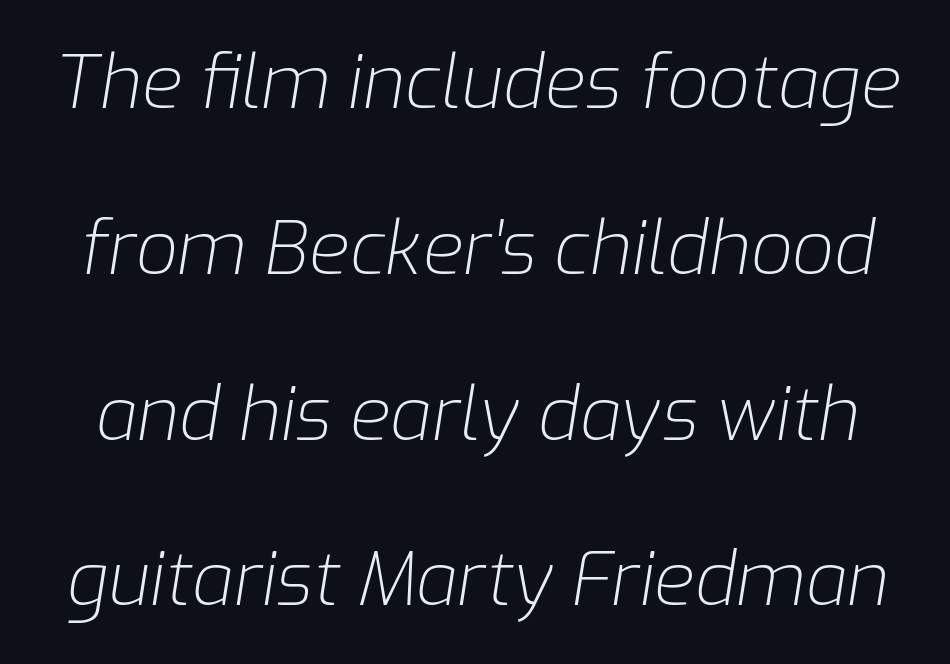
Q: Is the text bold? A: No.
Q: Is the text italic (slanted)? A: Yes, it leans right by about 9 degrees.
Q: Is the text underlined? A: No.
Q: Is the spacing between letters normal or unusually wide? A: Normal.
Q: Is the spacing between lines tight, normal or loose? A: Loose.
Q: Width (condensed, normal, or wide)? A: Normal.
Q: Stroke contrast? A: Low.
Q: x-height? A: Medium.
Q: Monospaced? A: No.
